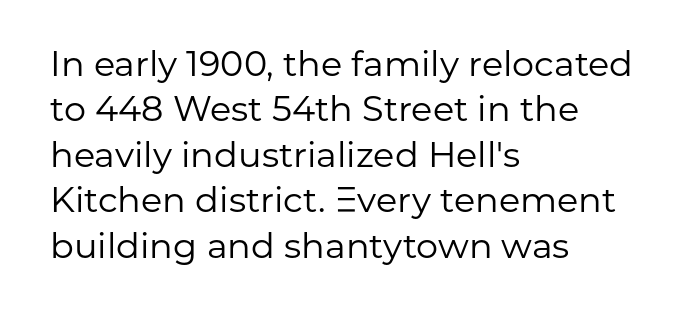
{"serif": "no", "italic": "no", "bold": "no", "weight": "regular", "width": "normal", "stroke_contrast": "low", "x_height": "medium", "monospaced": "no", "underline": "no", "align": "left", "line_spacing": "normal", "line_spacing_ratio": 1.3, "letter_spacing": "normal", "letter_spacing_em": 0.0, "glyph_px": 35}
